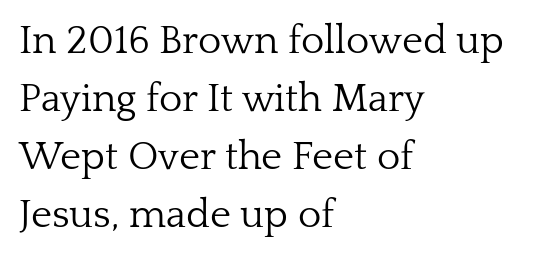
{"serif": "yes", "italic": "no", "bold": "no", "weight": "light", "width": "normal", "stroke_contrast": "low", "x_height": "medium", "monospaced": "no", "underline": "no", "align": "left", "line_spacing": "normal", "line_spacing_ratio": 1.45, "letter_spacing": "normal", "letter_spacing_em": 0.0, "glyph_px": 40}
